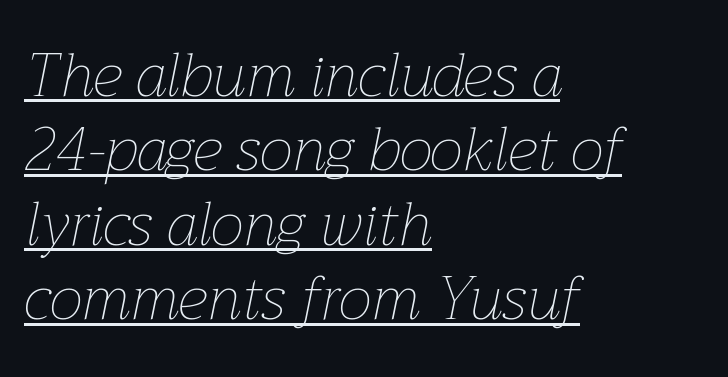
{"italic": "yes", "lean": "right", "slant_degrees": 12, "bold": "no", "weight": "thin", "width": "normal", "stroke_contrast": "low", "x_height": "medium", "monospaced": "no", "underline": "yes", "align": "left", "line_spacing_ratio": 1.24, "letter_spacing": "normal", "letter_spacing_em": 0.0, "glyph_px": 60}
